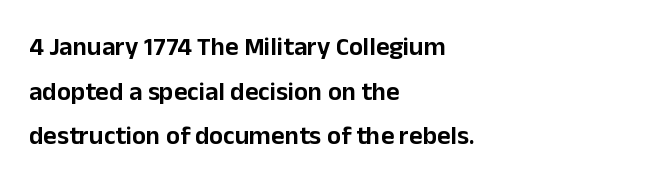
{"italic": "no", "underline": "no", "align": "left", "line_spacing_ratio": 1.72, "letter_spacing": "normal", "letter_spacing_em": 0.0, "glyph_px": 26}
